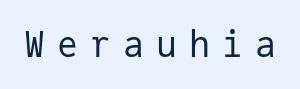
Q: Is the text bold? A: No.
Q: Is the text italic (slanted)? A: No, it is upright.
Q: Is the typeface a serif or a sans-serif typeface? A: Sans-serif.
Q: Is the text underlined? A: No.
Q: Is the spacing between letters normal or unusually wide? A: Unusually wide.
Q: Width (condensed, normal, or wide)? A: Normal.
Q: Stroke contrast? A: Low.
Q: x-height? A: Medium.
Q: Monospaced? A: Yes.
